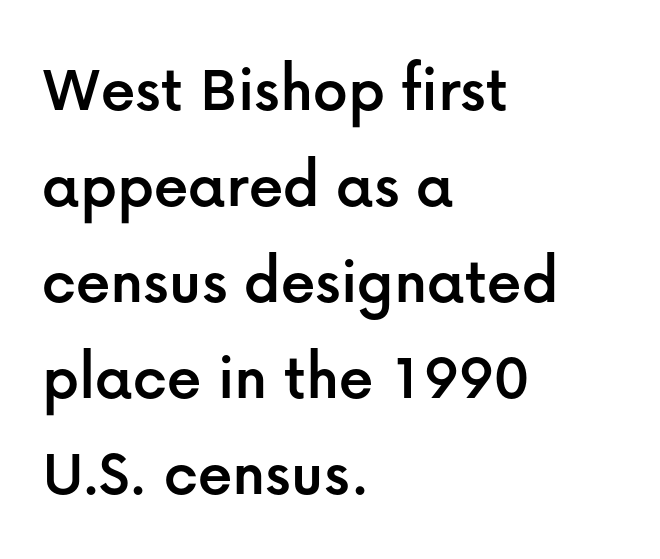
Line spacing here is normal. Look at the bottom of the vertical strokes: they stop flat, with no serifs. The strip under each line holds only bare page. You could not count columns in this text — the font is proportionally spaced.
